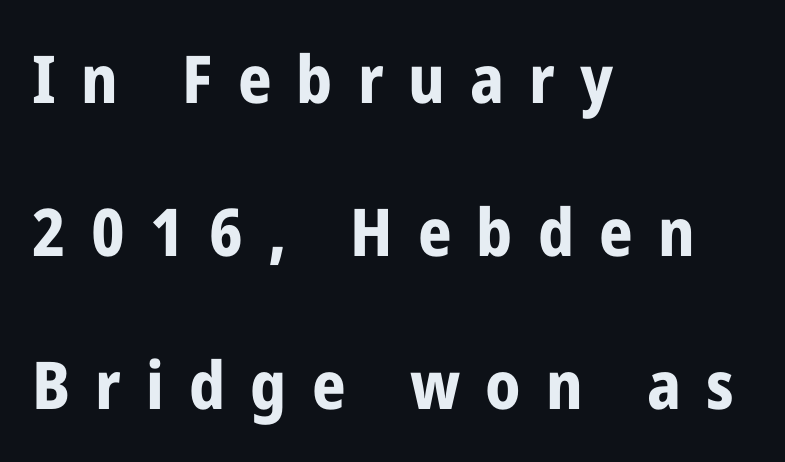
The image shows 66 px bold, condensed sans-serif type, upright; set left-aligned, loose line spacing (2.32x), unusually wide letter spacing (+0.38 em), not underlined; low stroke contrast and a medium x-height.
